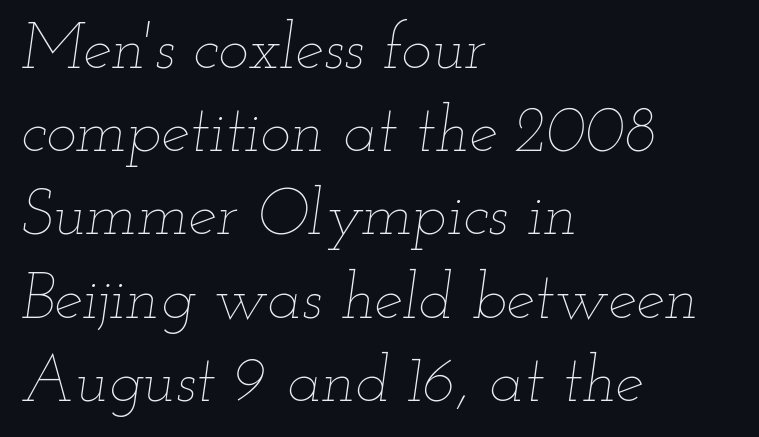
Q: Is the text bold? A: No.
Q: Is the text italic (slanted)? A: Yes, it leans right by about 12 degrees.
Q: Is the text underlined? A: No.
Q: How is the paragraph aligned? A: Left-aligned.
Q: Is the spacing between letters normal or unusually wide? A: Normal.
Q: Is the spacing between lines tight, normal or loose? A: Normal.
Q: Width (condensed, normal, or wide)? A: Wide.
Q: Stroke contrast? A: Low.
Q: x-height? A: Small.
Q: Monospaced? A: No.
